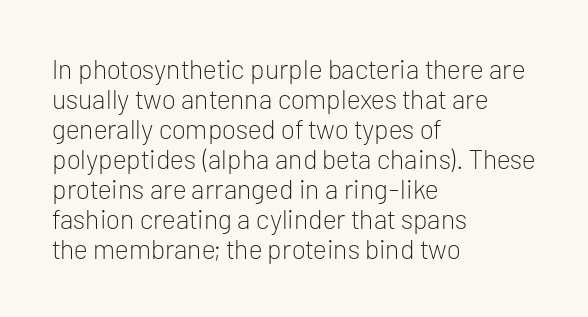
Heaviness? Minimal to ordinary, like unemphasized prose. You could call the tracking neutral — neither tight nor loose. These lines stack with their left ends in a neat column. Posture: straight, roman, zero tilt. Lines of text with bare space underneath. Very little white space separates one row of letters from the next.
